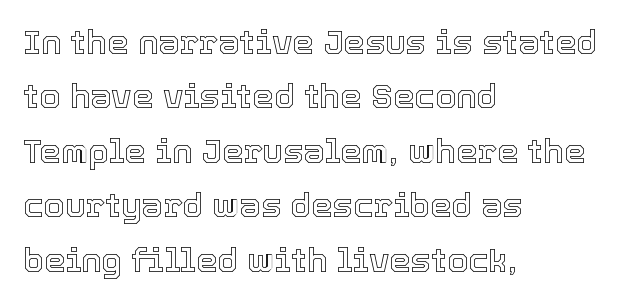
The image shows 34 px text type, upright; set left-aligned, normal line spacing (1.6x), normal letter spacing, not underlined; a medium x-height.
